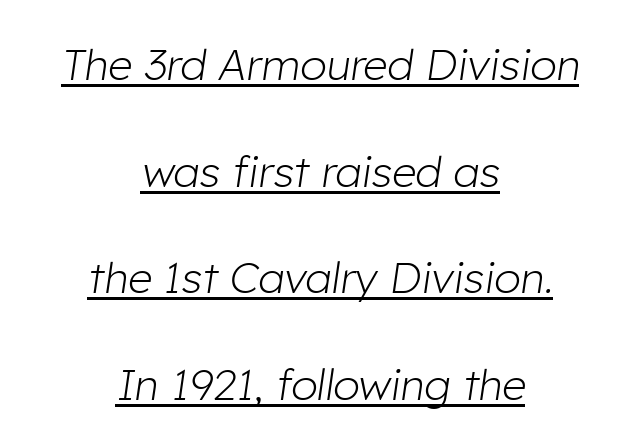
{"italic": "yes", "lean": "right", "slant_degrees": 8, "bold": "no", "weight": "light", "width": "normal", "stroke_contrast": "low", "x_height": "medium", "monospaced": "no", "underline": "yes", "align": "center", "line_spacing": "loose", "line_spacing_ratio": 2.48, "letter_spacing": "normal", "letter_spacing_em": 0.0, "glyph_px": 43}
